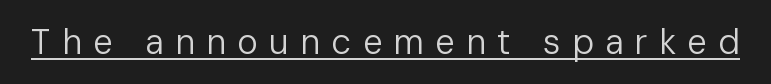
Q: Is the text bold? A: No.
Q: Is the text italic (slanted)? A: No, it is upright.
Q: Is the typeface a serif or a sans-serif typeface? A: Sans-serif.
Q: Is the text underlined? A: Yes.
Q: Is the spacing between letters normal or unusually wide? A: Unusually wide.
Q: Width (condensed, normal, or wide)? A: Normal.
Q: Stroke contrast? A: Low.
Q: x-height? A: Medium.
Q: Monospaced? A: No.
